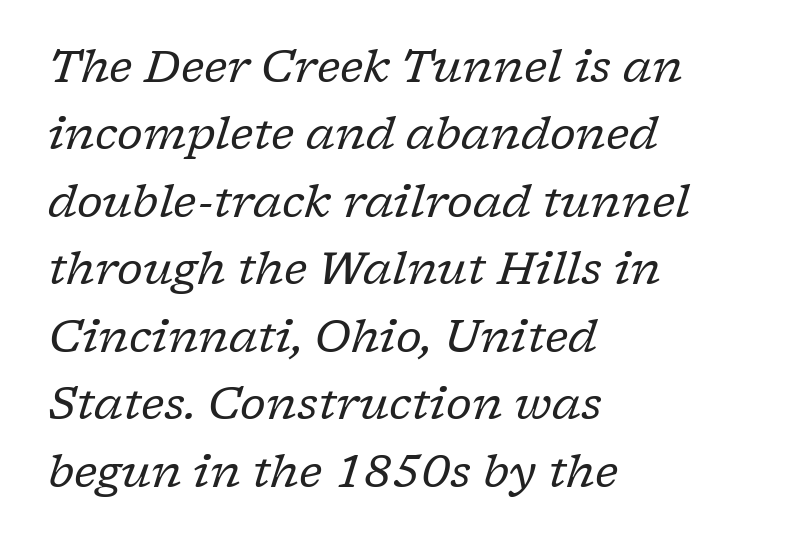
Designer's note — italics engaged. Small tapered or slab feet sit at the stroke ends, so this counts as serif. The letterforms sit shoulder to shoulder at normal distance. Only glyphs here, with clear space below each row. Proportional: the letters do not fall into vertical columns. Teacher's note: observe the even left margin — that is flush-left alignment.
